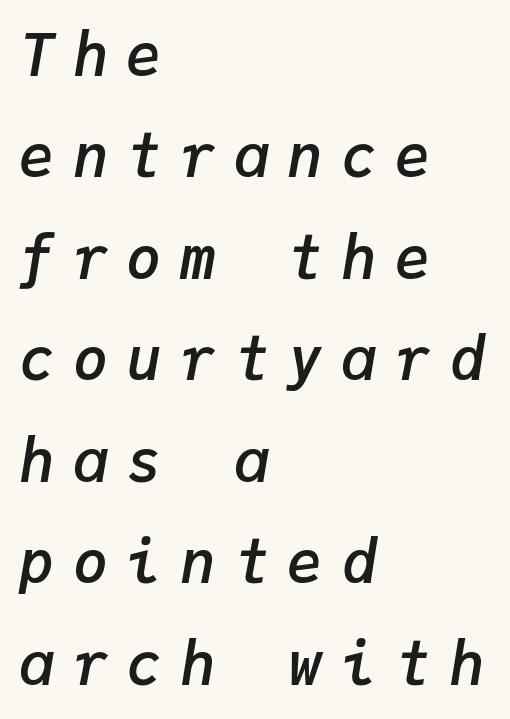
Q: Is the text bold? A: Semi-bold.
Q: Is the text italic (slanted)? A: Yes, it leans right by about 9 degrees.
Q: Is the text underlined? A: No.
Q: How is the paragraph aligned? A: Left-aligned.
Q: Is the spacing between letters normal or unusually wide? A: Unusually wide.
Q: Width (condensed, normal, or wide)? A: Normal.
Q: Stroke contrast? A: Low.
Q: x-height? A: Medium.
Q: Monospaced? A: Yes.
